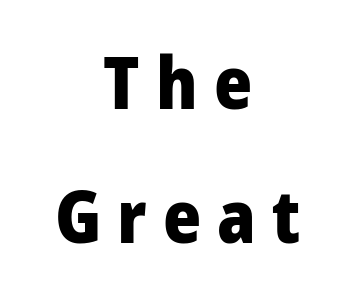
{"serif": "no", "italic": "no", "bold": "yes", "weight": "heavy", "width": "normal", "stroke_contrast": "low", "x_height": "medium", "monospaced": "no", "underline": "no", "align": "center", "line_spacing_ratio": 1.83, "letter_spacing": "wide", "letter_spacing_em": 0.22, "glyph_px": 73}
